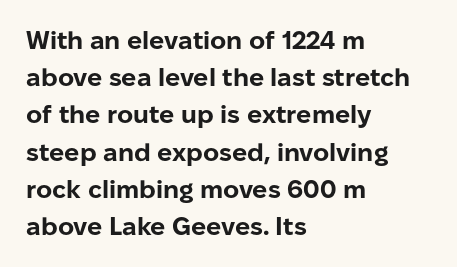
The image shows 25 px bold type, upright; set left-aligned, normal line spacing (1.49x), normal letter spacing, not underlined.
